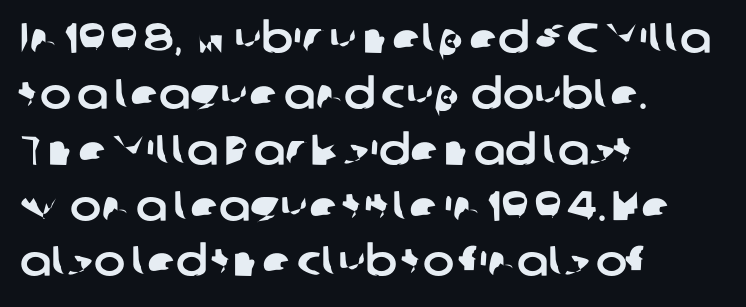
{"serif": "no", "width": "normal", "stroke_contrast": "low", "x_height": "medium", "monospaced": "no", "underline": "no", "align": "left", "line_spacing": "normal", "line_spacing_ratio": 1.33, "letter_spacing": "normal", "letter_spacing_em": 0.0, "glyph_px": 42}
